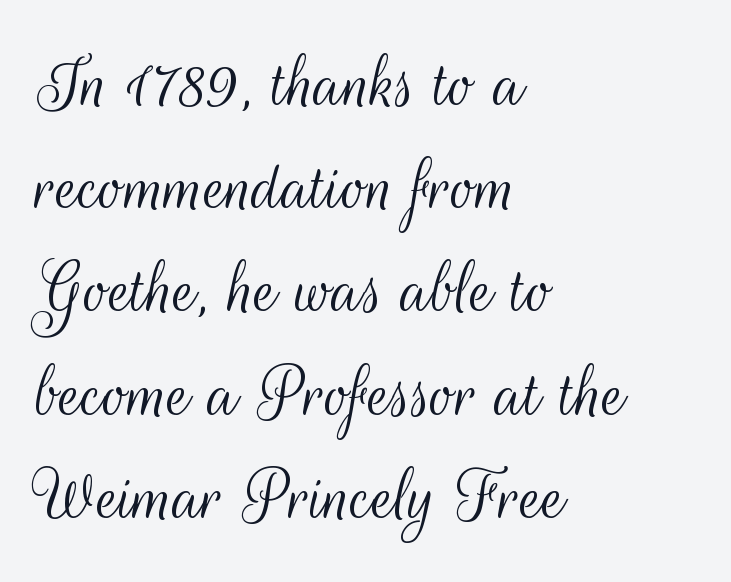
Descenders hang freely into open space. The typeface has the unassuming heft of standard copy or less. The line texture is even and compact thanks to regular tracking.
